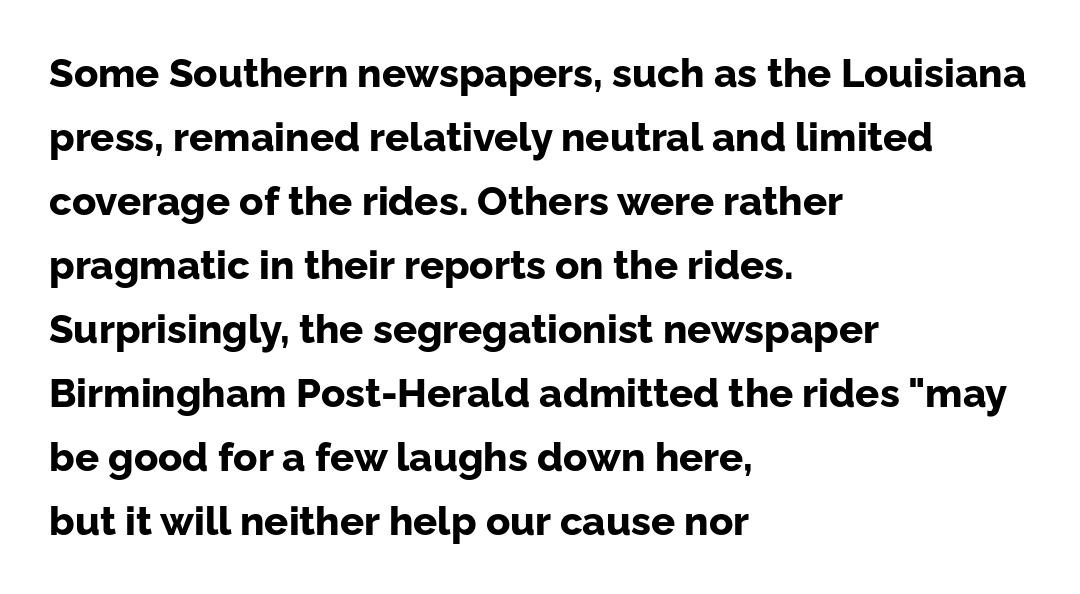
All the whitespace from short lines collects on the right. Tracking value appears to be zero — textbook default spacing. Heavy-handed strokes throughout: this text is bold. The letters stand upright; this is a roman face.
